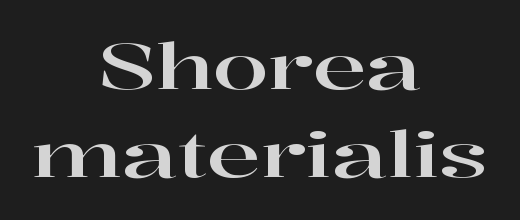
{"serif": "yes", "italic": "no", "width": "wide", "stroke_contrast": "high", "x_height": "medium", "monospaced": "no", "underline": "no", "align": "center", "line_spacing": "normal", "line_spacing_ratio": 1.38, "letter_spacing": "normal", "letter_spacing_em": 0.0, "glyph_px": 64}
